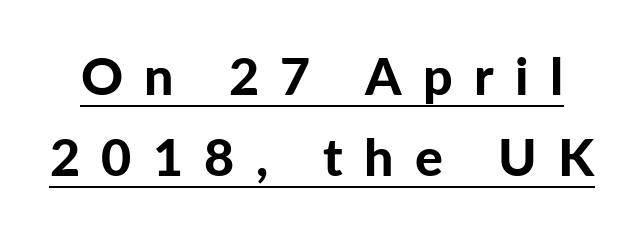
Q: Is the text bold? A: Yes.
Q: Is the text italic (slanted)? A: No, it is upright.
Q: Is the typeface a serif or a sans-serif typeface? A: Sans-serif.
Q: Is the text underlined? A: Yes.
Q: Is the spacing between letters normal or unusually wide? A: Unusually wide.
Q: Is the spacing between lines tight, normal or loose? A: Normal.
Q: Width (condensed, normal, or wide)? A: Normal.
Q: Stroke contrast? A: Low.
Q: x-height? A: Medium.
Q: Monospaced? A: No.
